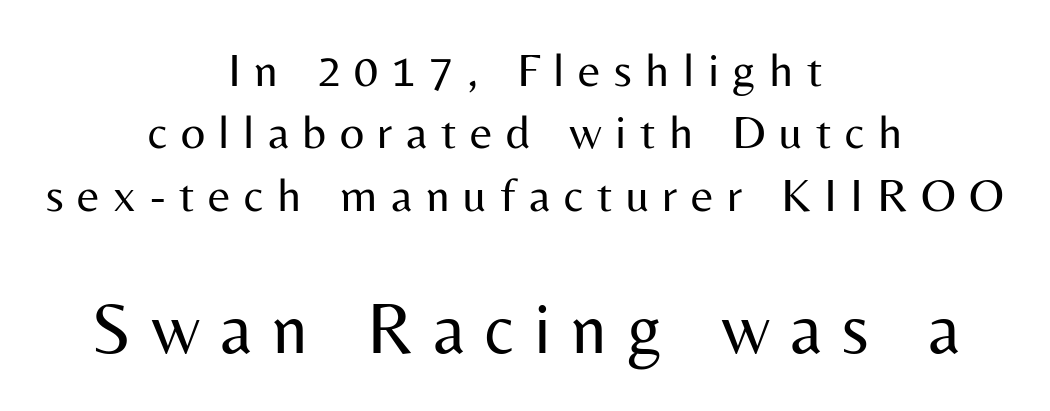
Q: Is the text bold? A: No.
Q: Is the text italic (slanted)? A: No, it is upright.
Q: Is the typeface a serif or a sans-serif typeface? A: Sans-serif.
Q: Is the text underlined? A: No.
Q: How is the paragraph aligned? A: Centered.
Q: Is the spacing between letters normal or unusually wide? A: Unusually wide.
Q: Is the spacing between lines tight, normal or loose? A: Normal.
Q: Which block of text is set in a larger size, the first (top) or the second (bottom)? A: The second (bottom) one.
Q: Width (condensed, normal, or wide)? A: Normal.
Q: Stroke contrast? A: Medium.
Q: x-height? A: Medium.
Q: Monospaced? A: No.
